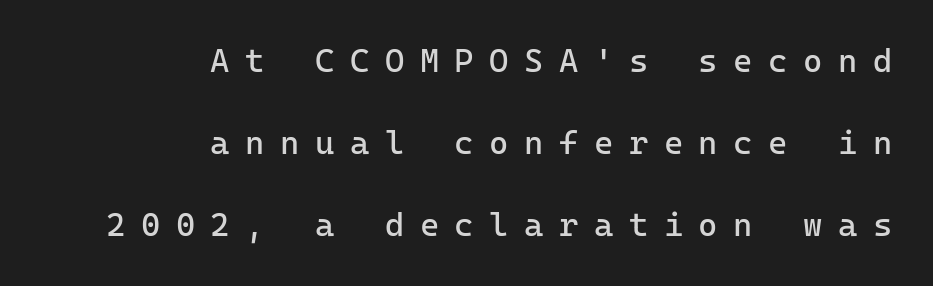
{"serif": "no", "italic": "no", "bold": "no", "weight": "regular", "width": "normal", "stroke_contrast": "low", "x_height": "medium", "monospaced": "yes", "underline": "no", "align": "right", "line_spacing": "loose", "line_spacing_ratio": 2.49, "letter_spacing": "wide", "letter_spacing_em": 0.47, "glyph_px": 33}
